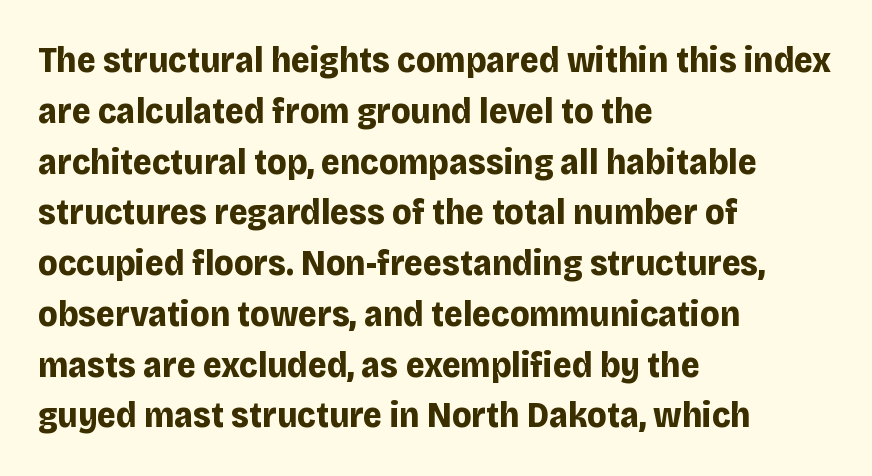
{"serif": "no", "italic": "no", "bold": "yes", "weight": "bold", "width": "normal", "stroke_contrast": "low", "x_height": "large", "monospaced": "no", "underline": "no", "align": "left", "line_spacing": "normal", "line_spacing_ratio": 1.41, "letter_spacing": "normal", "letter_spacing_em": 0.0, "glyph_px": 36}
